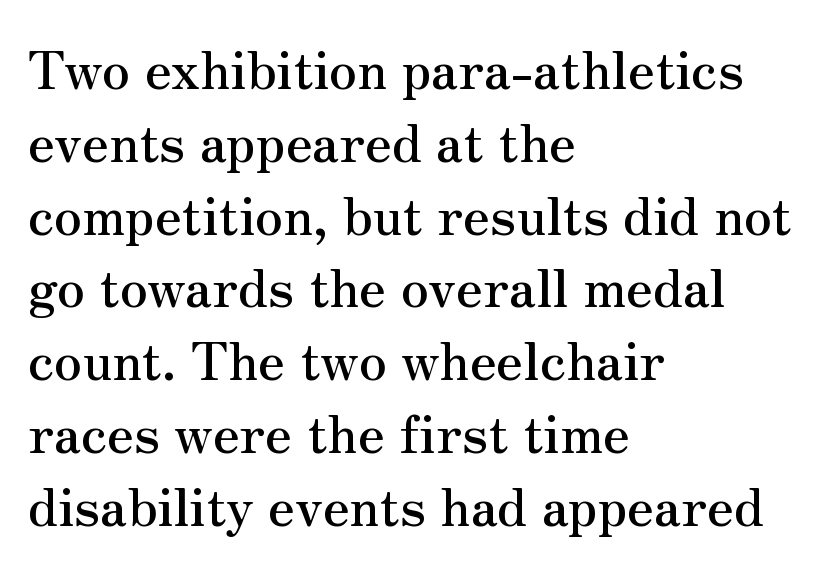
Q: Is the text italic (slanted)? A: No, it is upright.
Q: Is the typeface a serif or a sans-serif typeface? A: Serif.
Q: Is the text underlined? A: No.
Q: How is the paragraph aligned? A: Left-aligned.
Q: Is the spacing between letters normal or unusually wide? A: Normal.
Q: Is the spacing between lines tight, normal or loose? A: Normal.
Q: Width (condensed, normal, or wide)? A: Normal.
Q: Stroke contrast? A: Medium.
Q: x-height? A: Small.
Q: Monospaced? A: No.
